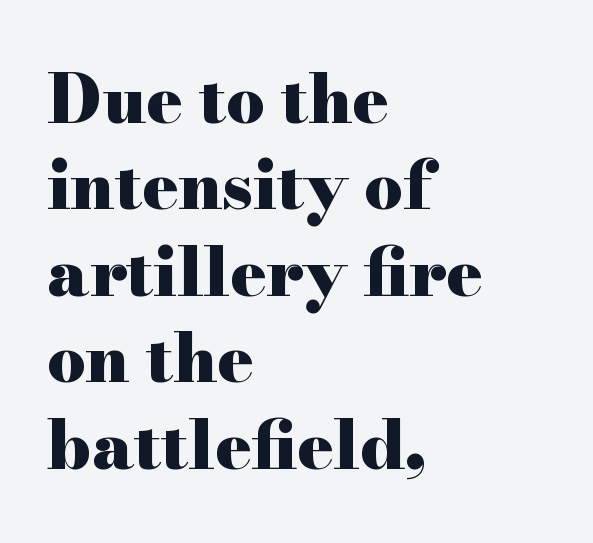
{"serif": "yes", "italic": "no", "bold": "yes", "weight": "heavy", "width": "wide", "stroke_contrast": "high", "x_height": "small", "monospaced": "no", "underline": "no", "align": "left", "line_spacing": "normal", "line_spacing_ratio": 1.29, "letter_spacing": "normal", "letter_spacing_em": 0.0, "glyph_px": 67}
